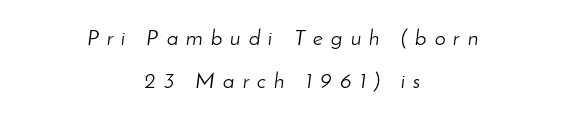
Q: Is the text bold? A: No.
Q: Is the text italic (slanted)? A: Yes, it leans right by about 8 degrees.
Q: Is the text underlined? A: No.
Q: How is the paragraph aligned? A: Centered.
Q: Is the spacing between letters normal or unusually wide? A: Unusually wide.
Q: Is the spacing between lines tight, normal or loose? A: Loose.
